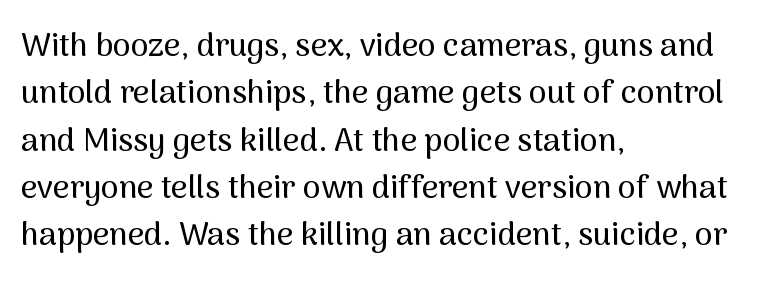
The face used here is a sans, in the tradition of grotesques and geometrics. Rows of type keep a routine distance in the vertical direction. Think of a printed novel: that variable character pitch is what you see here. The paragraph has a hard left edge and a soft right edge. Standard letterfit; no display-style spreading of the glyphs. Every stem runs plumb, perpendicular to the baseline.
